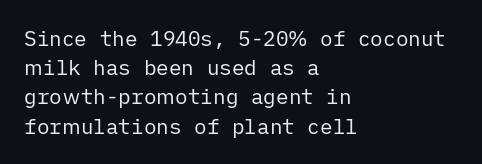
Q: Is the text bold? A: No.
Q: Is the text italic (slanted)? A: No, it is upright.
Q: Is the text underlined? A: No.
Q: How is the paragraph aligned? A: Left-aligned.
Q: Is the spacing between letters normal or unusually wide? A: Normal.
Q: Is the spacing between lines tight, normal or loose? A: Normal.
